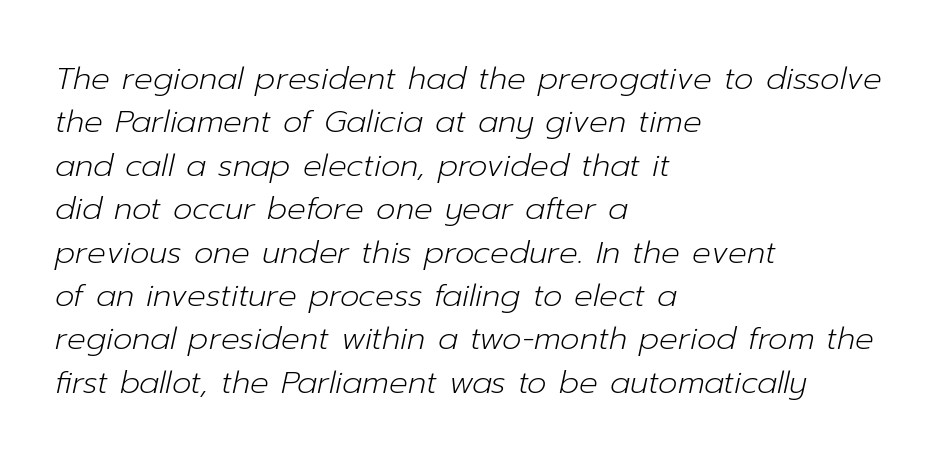
Heaviness? Minimal to ordinary, like unemphasized prose. The space directly below the letters is spotless. Would a proofreader flag this as italicized? Yes. Every row of glyphs begins at an identical x-position on the left.
